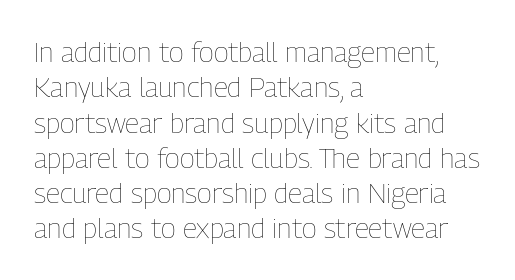
Does the lettering tilt? It doesn't — this is upright. The block of text has a typical density, with ordinary space between rows. Stems here are at most as thick as an everyday book face. The space directly below the letters is spotless. The tracking reads as untouched default to a designer's eye.
